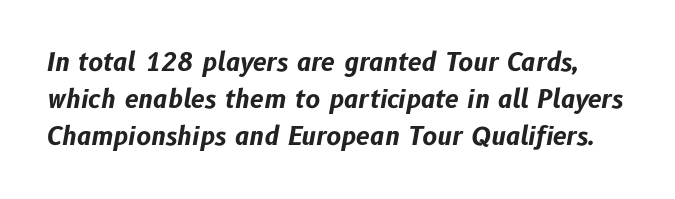
{"italic": "yes", "lean": "right", "slant_degrees": 10, "bold": "yes", "underline": "no", "line_spacing": "normal", "line_spacing_ratio": 1.49, "letter_spacing": "normal", "letter_spacing_em": 0.0, "glyph_px": 25}
